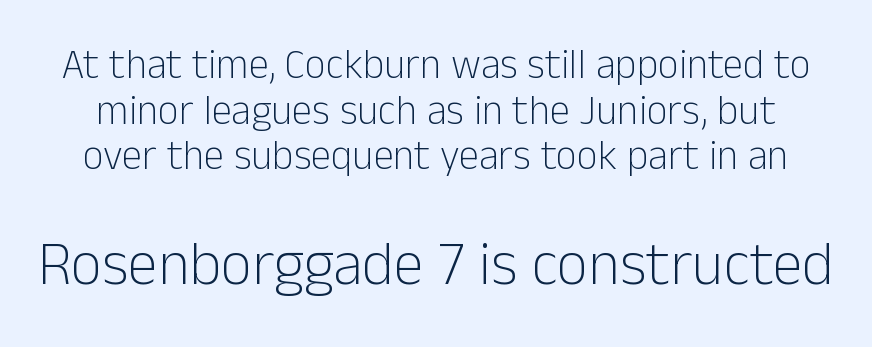
{"serif": "no", "italic": "no", "bold": "no", "weight": "light", "width": "normal", "stroke_contrast": "low", "x_height": "medium", "monospaced": "no", "underline": "no", "line_spacing": "tight", "line_spacing_ratio": 1.11, "letter_spacing": "normal", "letter_spacing_em": 0.0, "larger_block": "second", "size_ratio": 1.49, "glyph_px": 61}
